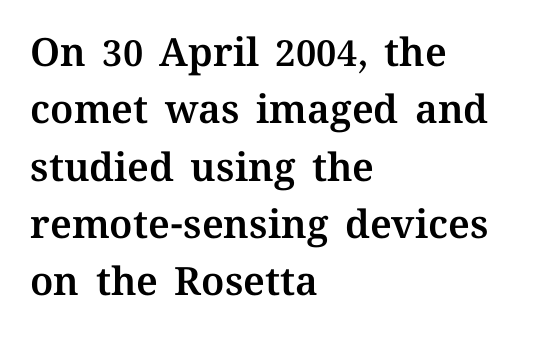
Q: Is the text italic (slanted)? A: No, it is upright.
Q: Is the text underlined? A: No.
Q: How is the paragraph aligned? A: Left-aligned.
Q: Is the spacing between letters normal or unusually wide? A: Normal.
Q: Is the spacing between lines tight, normal or loose? A: Normal.
Q: Width (condensed, normal, or wide)? A: Normal.
Q: Stroke contrast? A: Medium.
Q: x-height? A: Medium.
Q: Monospaced? A: No.
